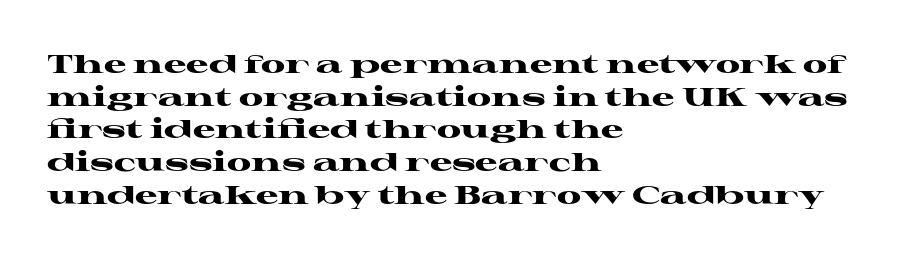
Q: Is the text bold? A: Yes.
Q: Is the text italic (slanted)? A: No, it is upright.
Q: Is the text underlined? A: No.
Q: How is the paragraph aligned? A: Left-aligned.
Q: Is the spacing between letters normal or unusually wide? A: Normal.
Q: Is the spacing between lines tight, normal or loose? A: Normal.
